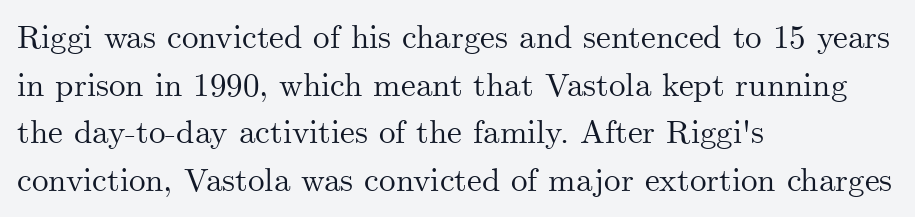
The image shows 33 px serif type, upright; set left-aligned, normal line spacing (1.44x), normal letter spacing, not underlined; medium stroke contrast and a small x-height.
